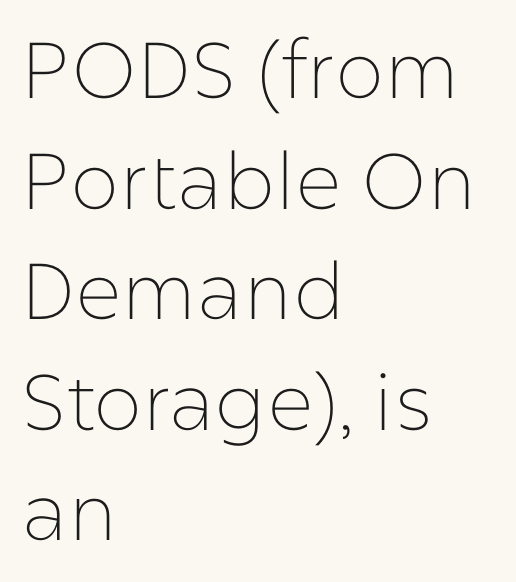
{"serif": "no", "italic": "no", "bold": "no", "weight": "thin", "width": "normal", "stroke_contrast": "low", "x_height": "medium", "monospaced": "no", "underline": "no", "align": "left", "line_spacing": "normal", "line_spacing_ratio": 1.4, "letter_spacing": "normal", "letter_spacing_em": 0.0, "glyph_px": 79}
